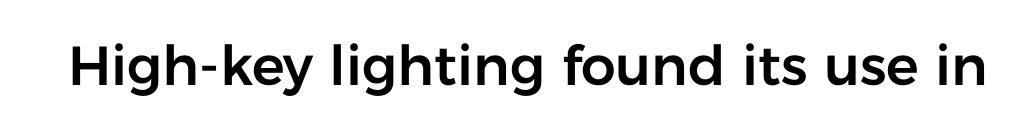
Is this a fixed-width face? No — the glyphs have proportional, varying widths. Font category for this specimen: sans-serif. Descenders are the only things crossing below the line. Ordinary non-slanted type is in use.
